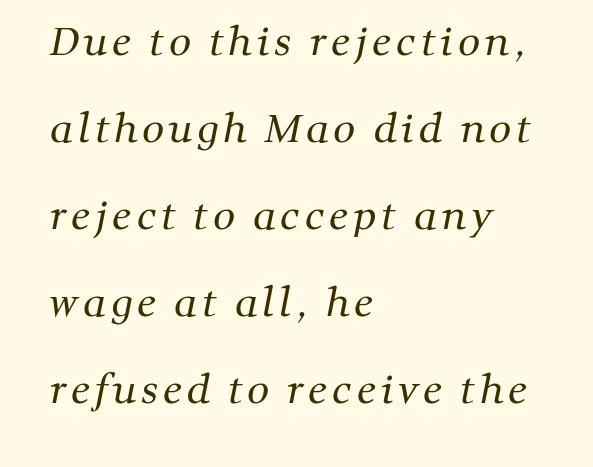
The image shows 39 px regular-weight serif type; set left-aligned, loose line spacing (2.23x), not underlined; medium stroke contrast and a medium x-height.
